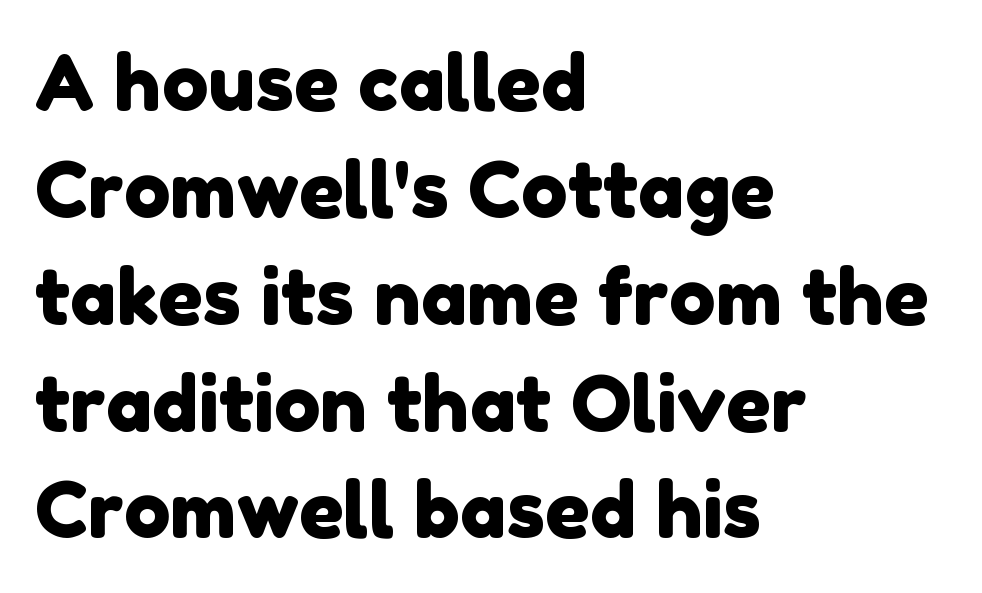
The image shows 78 px sans-serif type; set left-aligned, normal line spacing (1.37x), normal letter spacing, not underlined; low stroke contrast and a medium x-height.
